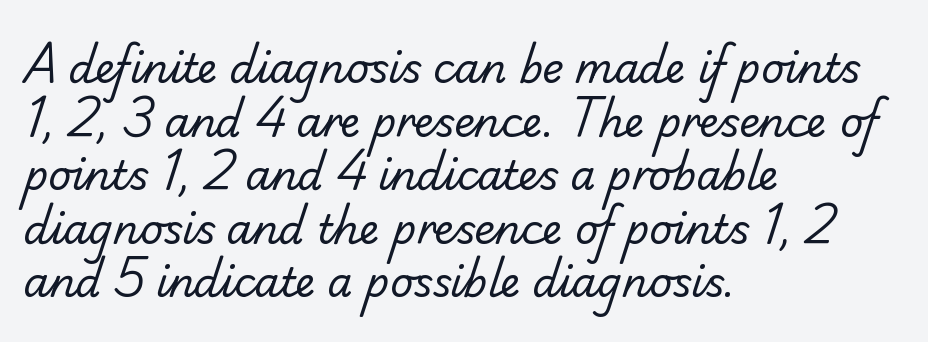
The image shows 40 px regular-weight sans-serif type; set left-aligned, normal line spacing (1.34x), normal letter spacing, not underlined; low stroke contrast and a small x-height.
